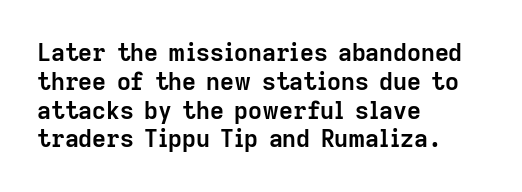
A classic flush-left, rag-right setting is used for this passage. Plenty of ink on the page — the face is bold. A typesetter would mark this as roman, not italic. In terms of letterspacing, this is plain default setting. The zone under the glyphs is completely vacant.
